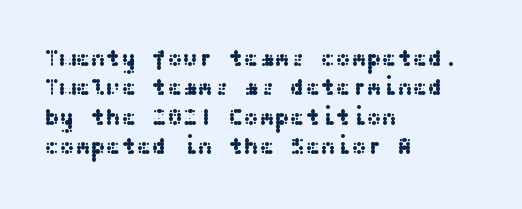
One-word summary of the alignment: left. Posture: vertical. The tracking reads as untouched default to a designer's eye. Each row of text sits above clean, open space. Does the leading feel generous? No, just average.
